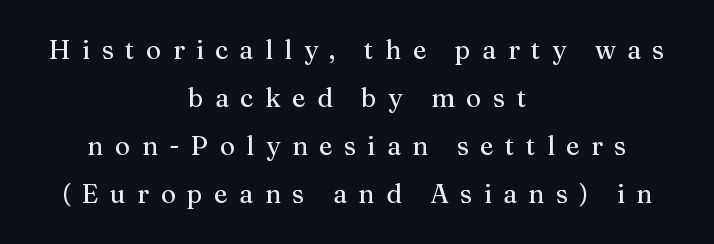
The specimen reads as upright at a glance. The rendering inserts visible extra space after every character. Type without underlining. The typesetter chose a symmetrical, centered arrangement here.
